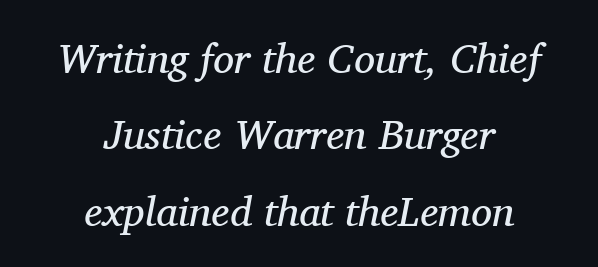
The image shows 42 px regular-weight serif type, italic (leaning right); set centered, line spacing 1.82x, normal letter spacing, not underlined; medium stroke contrast and a medium x-height.
